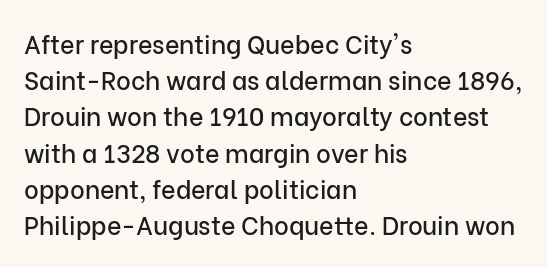
{"italic": "no", "underline": "no", "align": "left", "line_spacing": "normal", "line_spacing_ratio": 1.45, "letter_spacing": "normal", "letter_spacing_em": 0.0, "glyph_px": 25}
